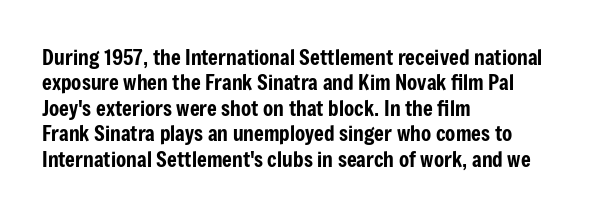
The image shows 21 px text type, upright; set left-aligned, line spacing 1.21x, normal letter spacing, not underlined.
